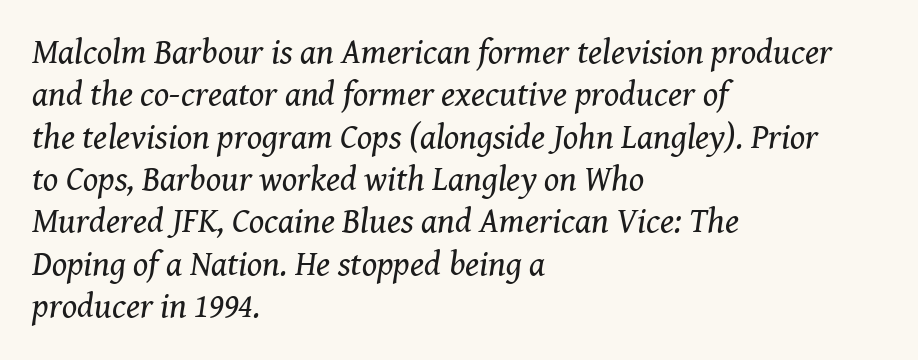
The image shows 35 px regular-weight serif type, italic (leaning right); set left-aligned, line spacing 1.21x, normal letter spacing, not underlined; medium stroke contrast and a medium x-height.
